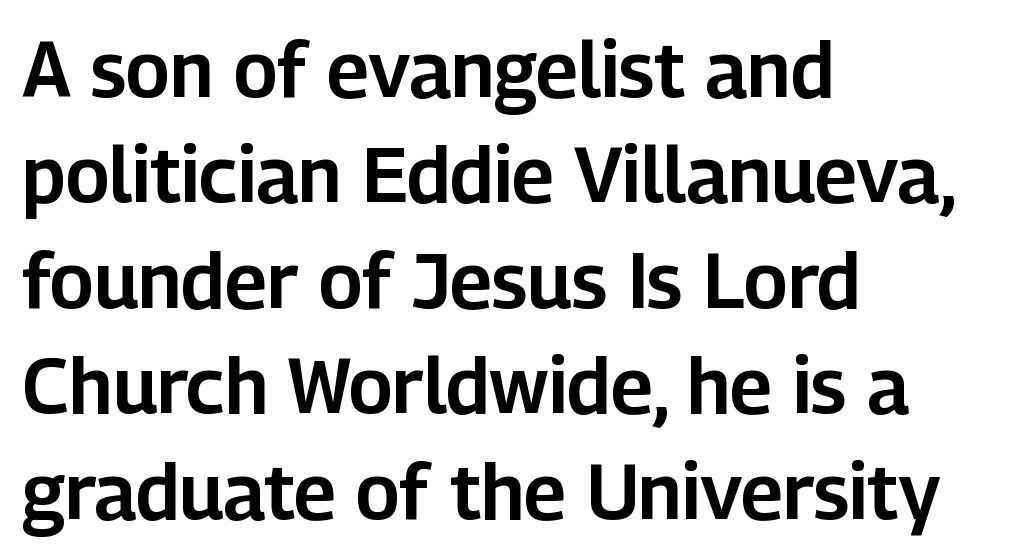
{"serif": "no", "italic": "no", "width": "normal", "stroke_contrast": "low", "x_height": "medium", "monospaced": "no", "underline": "no", "align": "left", "line_spacing": "normal", "line_spacing_ratio": 1.37, "letter_spacing": "normal", "letter_spacing_em": 0.0, "glyph_px": 77}
